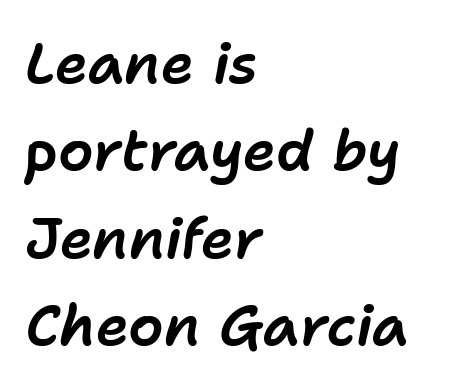
Q: Is the text italic (slanted)? A: Yes, it leans right by about 11 degrees.
Q: Is the text underlined? A: No.
Q: How is the paragraph aligned? A: Left-aligned.
Q: Is the spacing between letters normal or unusually wide? A: Normal.
Q: Is the spacing between lines tight, normal or loose? A: Normal.
Q: Width (condensed, normal, or wide)? A: Normal.
Q: Stroke contrast? A: Low.
Q: x-height? A: Medium.
Q: Monospaced? A: No.
